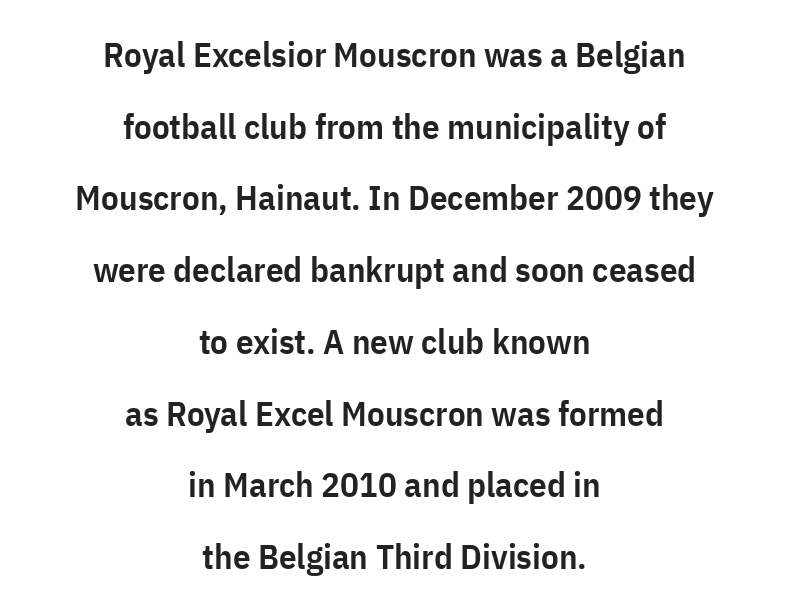
The image shows 35 px semibold, condensed sans-serif type, upright; set centered, loose line spacing (2.05x), normal letter spacing, not underlined; low stroke contrast and a medium x-height.
